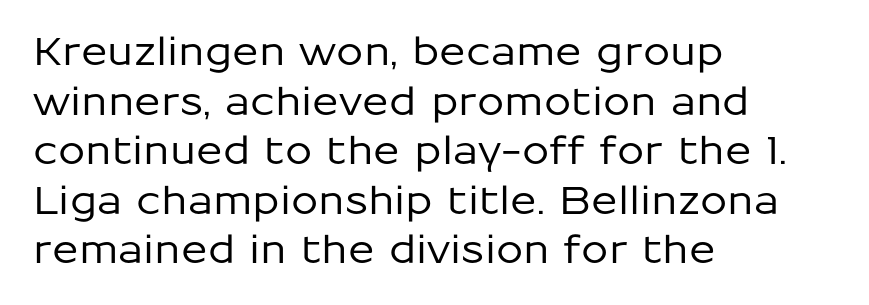
Lines of text with bare space underneath. A roman cut, with each character standing at attention. This block has exactly the height ordinary leading produces. The compositor pushed each line to the left boundary. Default kerning and tracking; the words read as compact shapes.
